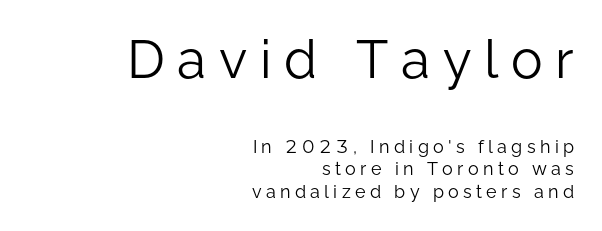
{"serif": "no", "italic": "no", "bold": "no", "weight": "light", "width": "normal", "stroke_contrast": "low", "x_height": "medium", "monospaced": "no", "underline": "no", "align": "right", "line_spacing_ratio": 1.24, "letter_spacing": "wide", "letter_spacing_em": 0.24, "larger_block": "first", "size_ratio": 2.94, "glyph_px": 53}
